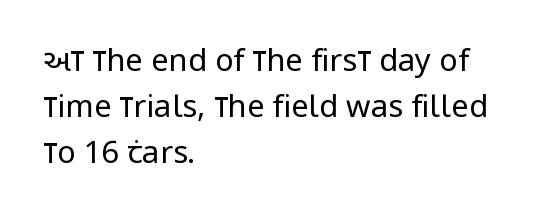
Layout note: lines flush left. Underline: absent. The letters stand upright; this is a roman face. Type style note: lacks serifs. The font sits on the lighter half of the weight spectrum, regular included. This sample uses plain, unmodified letter spacing.
